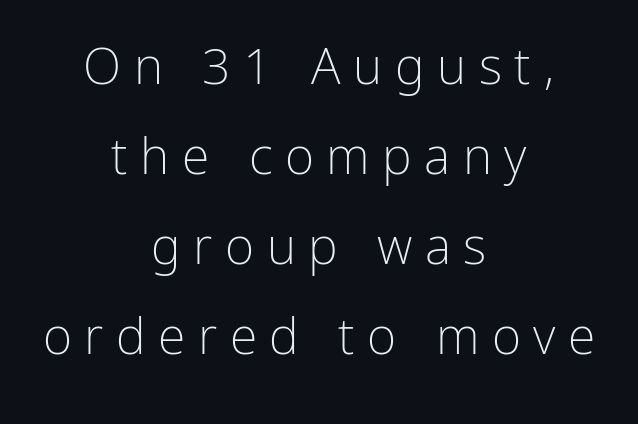
The image shows 50 px light sans-serif type, upright; set centered, line spacing 1.8x, unusually wide letter spacing (+0.25 em), not underlined; low stroke contrast and a medium x-height.
